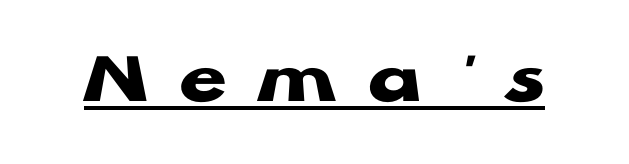
Q: Is the text bold? A: Yes.
Q: Is the text italic (slanted)? A: No, it is upright.
Q: Is the typeface a serif or a sans-serif typeface? A: Sans-serif.
Q: Is the text underlined? A: Yes.
Q: Is the spacing between letters normal or unusually wide? A: Unusually wide.
Q: Width (condensed, normal, or wide)? A: Wide.
Q: Stroke contrast? A: Low.
Q: x-height? A: Medium.
Q: Monospaced? A: No.
